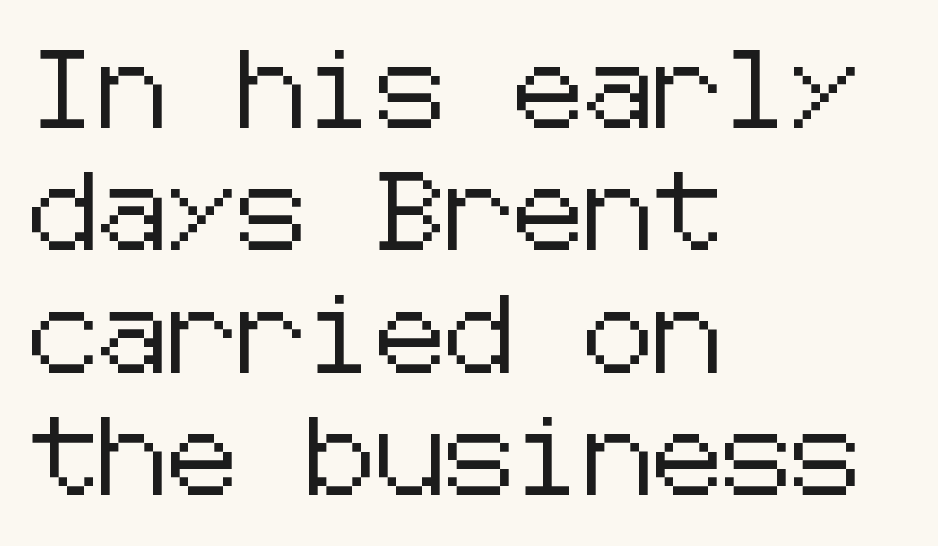
{"serif": "no", "italic": "no", "width": "normal", "stroke_contrast": "low", "x_height": "medium", "underline": "no", "align": "left", "line_spacing": "normal", "line_spacing_ratio": 1.57, "letter_spacing": "normal", "letter_spacing_em": 0.0, "glyph_px": 78}
